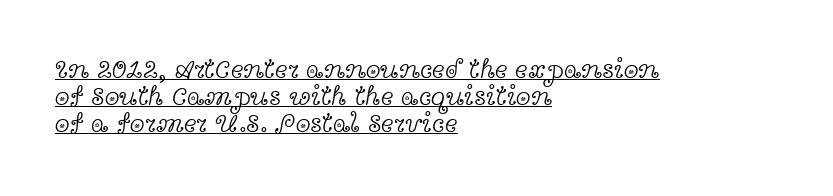
Q: Is the text bold? A: No.
Q: Is the text italic (slanted)? A: Yes.
Q: Is the text underlined? A: Yes.
Q: How is the paragraph aligned? A: Left-aligned.
Q: Is the spacing between letters normal or unusually wide? A: Normal.
Q: Is the spacing between lines tight, normal or loose? A: Tight.
